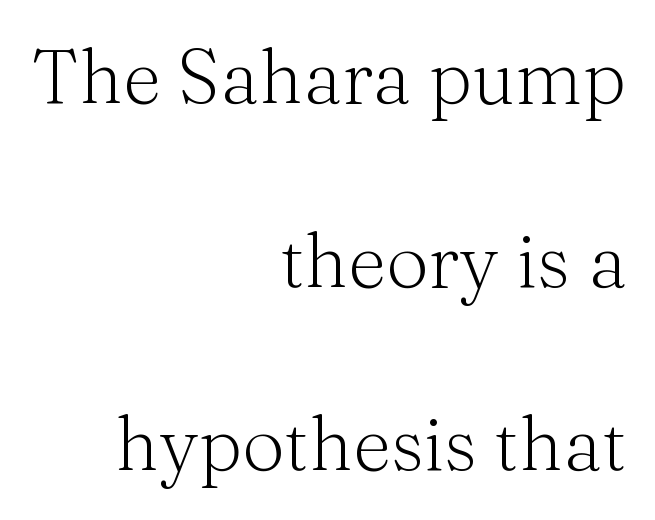
{"serif": "yes", "italic": "no", "bold": "no", "weight": "light", "width": "normal", "stroke_contrast": "medium", "x_height": "medium", "monospaced": "no", "underline": "no", "align": "right", "line_spacing": "loose", "line_spacing_ratio": 2.45, "letter_spacing": "normal", "letter_spacing_em": 0.0, "glyph_px": 75}
